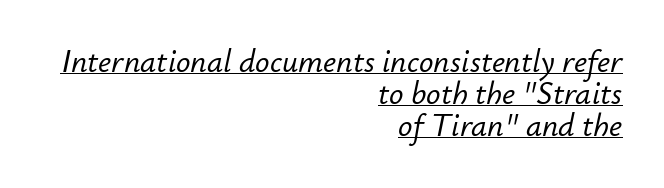
{"italic": "yes", "lean": "right", "slant_degrees": 12, "width": "normal", "stroke_contrast": "low", "x_height": "small", "monospaced": "no", "underline": "yes", "align": "right", "line_spacing": "tight", "line_spacing_ratio": 1.0, "letter_spacing": "normal", "letter_spacing_em": 0.0, "glyph_px": 32}
